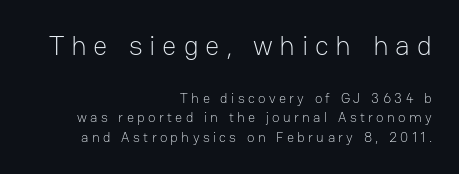
The image shows 28 px light sans-serif type, upright; set right-aligned, normal line spacing (1.4x), unusually wide letter spacing (+0.24 em), not underlined; the first (top) block is 2.0x larger; low stroke contrast and a medium x-height.
